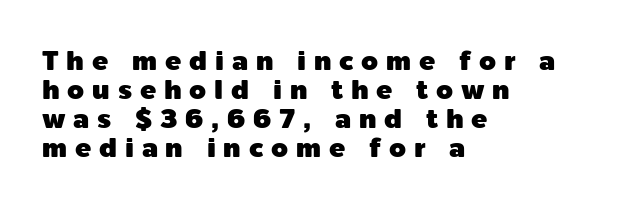
The image shows 27 px text type, upright; set left-aligned, tight line spacing (1.08x), unusually wide letter spacing (+0.29 em), not underlined.
